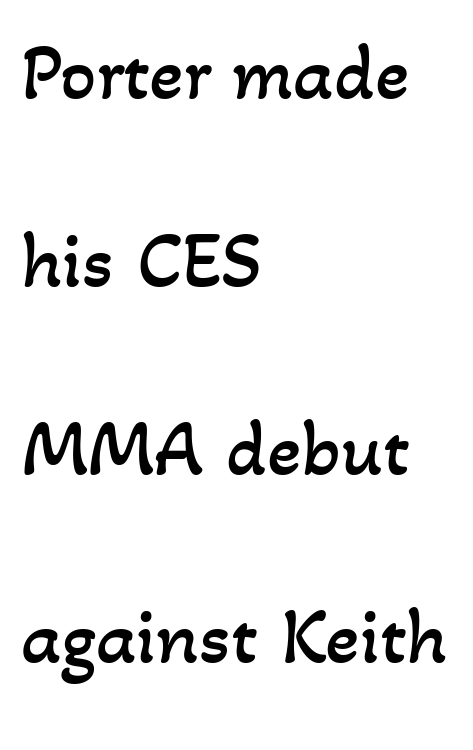
The image shows 80 px regular-weight type; set left-aligned, loose line spacing (2.35x), normal letter spacing, not underlined; low stroke contrast and a small x-height.
